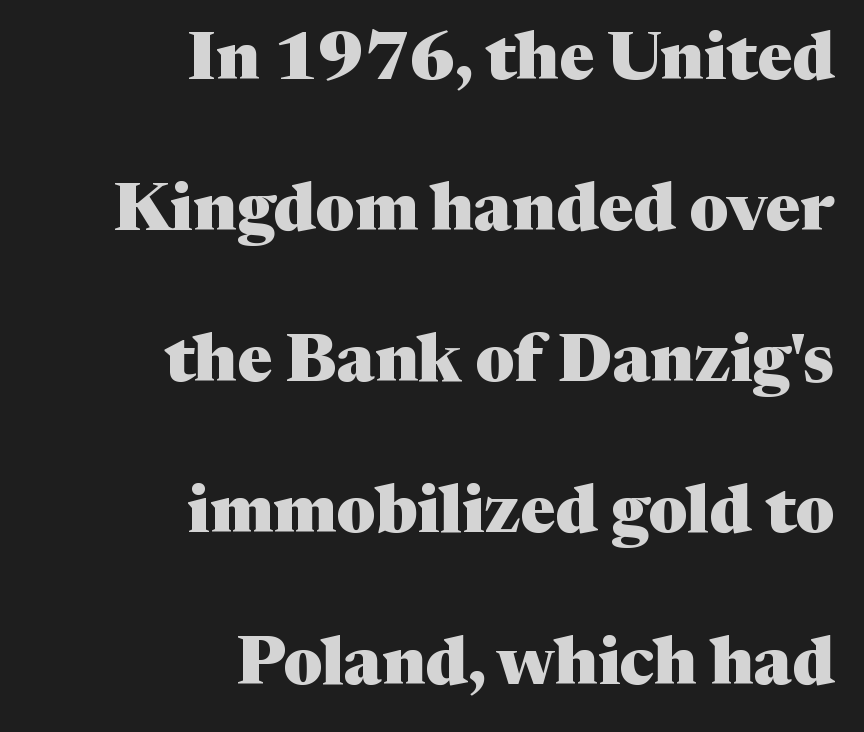
Q: Is the text bold? A: Yes.
Q: Is the text italic (slanted)? A: No, it is upright.
Q: Is the typeface a serif or a sans-serif typeface? A: Serif.
Q: Is the text underlined? A: No.
Q: How is the paragraph aligned? A: Right-aligned.
Q: Is the spacing between letters normal or unusually wide? A: Normal.
Q: Is the spacing between lines tight, normal or loose? A: Loose.
Q: Width (condensed, normal, or wide)? A: Normal.
Q: Stroke contrast? A: Medium.
Q: x-height? A: Medium.
Q: Monospaced? A: No.
